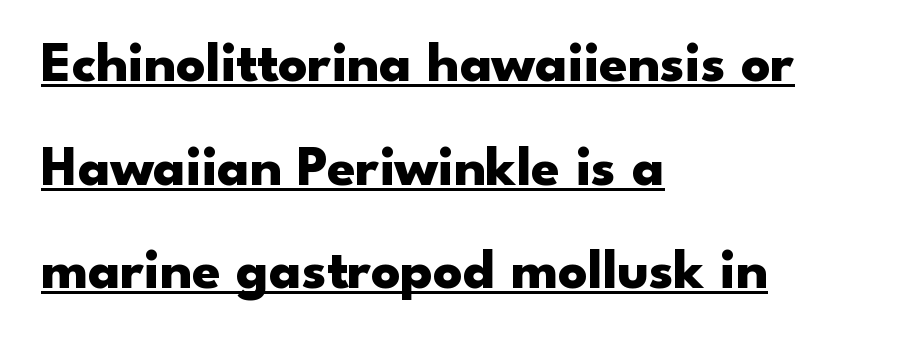
You could call the tracking neutral — neither tight nor loose. The typeface chosen for these lines omits serifs. The typesetting leans heavy: a genuine bold. You can see a thin bar hugging the bottom of the glyphs. The rendering uses natural spacing where letterforms have individual widths.
